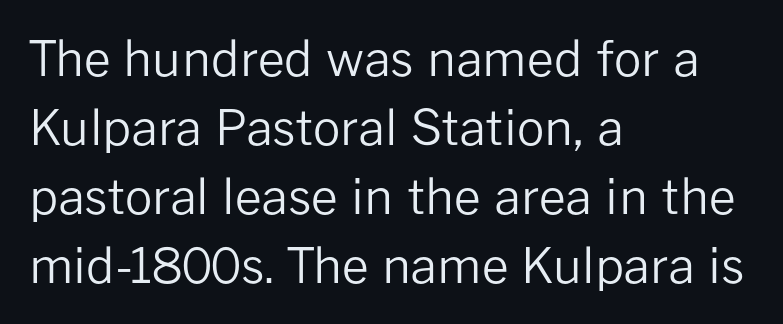
Q: Is the text bold? A: No.
Q: Is the text italic (slanted)? A: No, it is upright.
Q: Is the typeface a serif or a sans-serif typeface? A: Sans-serif.
Q: Is the text underlined? A: No.
Q: How is the paragraph aligned? A: Left-aligned.
Q: Is the spacing between letters normal or unusually wide? A: Normal.
Q: Is the spacing between lines tight, normal or loose? A: Normal.
Q: Width (condensed, normal, or wide)? A: Normal.
Q: Stroke contrast? A: Low.
Q: x-height? A: Medium.
Q: Monospaced? A: No.
